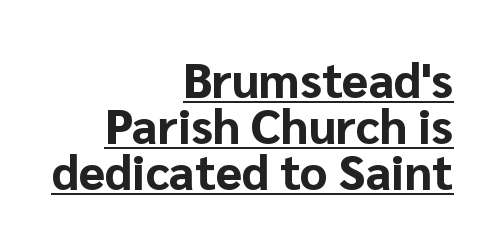
The image shows 48 px bold sans-serif type, upright; set right-aligned, tight line spacing (0.96x), normal letter spacing, underlined; low stroke contrast and a medium x-height.
